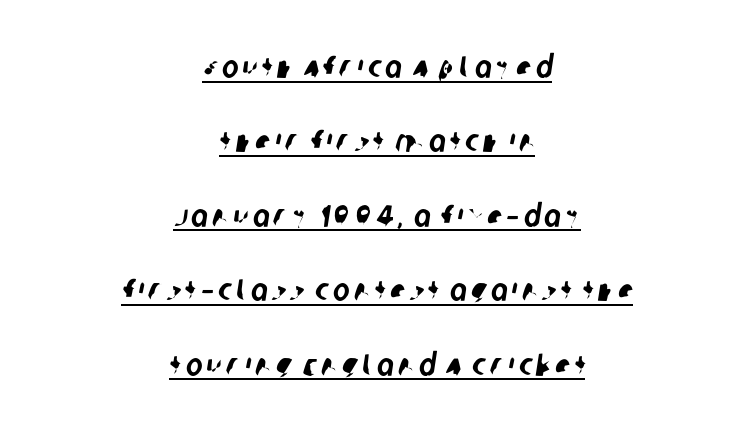
Q: Is the typeface a serif or a sans-serif typeface? A: Sans-serif.
Q: Is the text underlined? A: Yes.
Q: How is the paragraph aligned? A: Centered.
Q: Is the spacing between lines tight, normal or loose? A: Loose.
Q: Width (condensed, normal, or wide)? A: Condensed.
Q: Stroke contrast? A: Low.
Q: x-height? A: Large.
Q: Monospaced? A: No.
